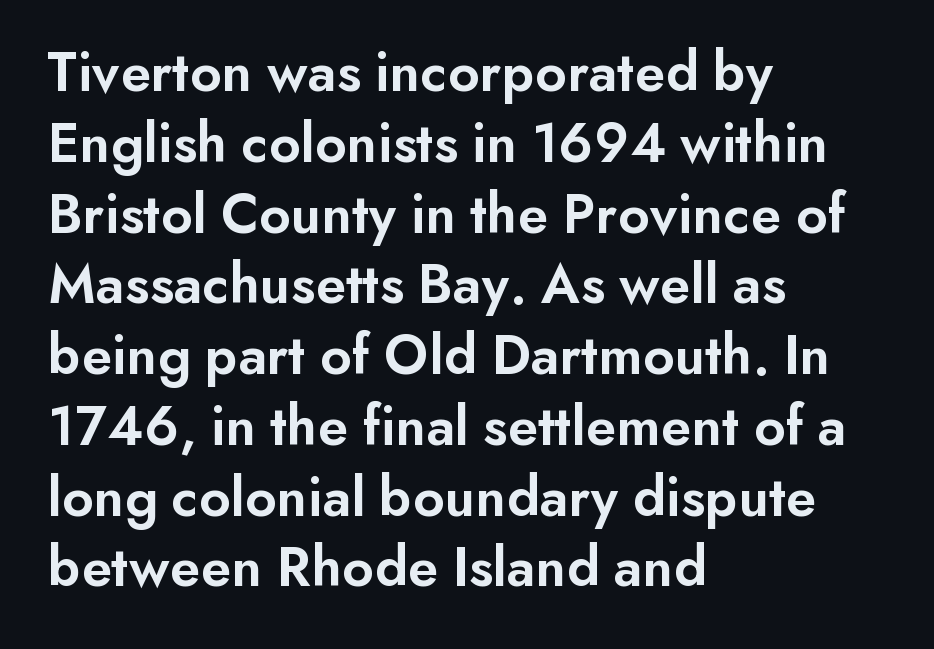
Q: Is the text bold? A: Semi-bold.
Q: Is the text italic (slanted)? A: No, it is upright.
Q: Is the typeface a serif or a sans-serif typeface? A: Sans-serif.
Q: Is the text underlined? A: No.
Q: How is the paragraph aligned? A: Left-aligned.
Q: Is the spacing between letters normal or unusually wide? A: Normal.
Q: Width (condensed, normal, or wide)? A: Normal.
Q: Stroke contrast? A: Low.
Q: x-height? A: Small.
Q: Monospaced? A: No.
